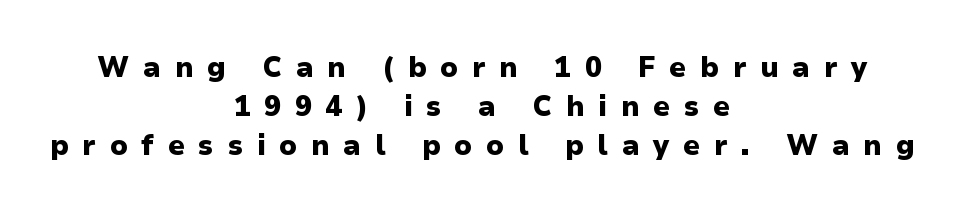
The glyphs have the mass of a bold cut. Underline: absent. Words appear elongated and porous because spacing is wide. The vertical gap from one line to the next is medium. In terms of posture, this sample is upright.
